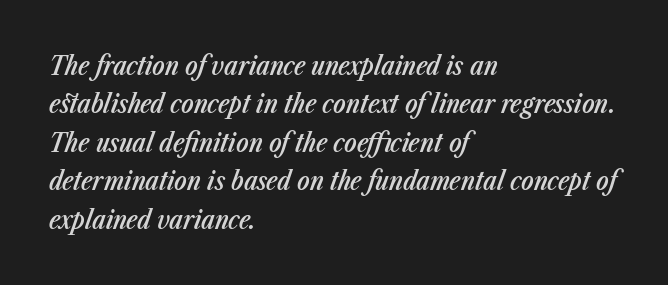
Q: Is the text bold? A: Semi-bold.
Q: Is the text italic (slanted)? A: Yes, it leans right by about 23 degrees.
Q: Is the text underlined? A: No.
Q: How is the paragraph aligned? A: Left-aligned.
Q: Is the spacing between letters normal or unusually wide? A: Normal.
Q: Is the spacing between lines tight, normal or loose? A: Normal.
